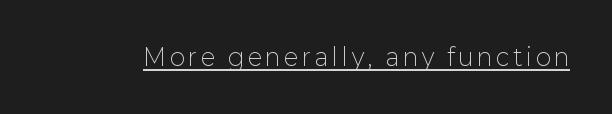
The image shows 23 px text type, upright; set underlined.
